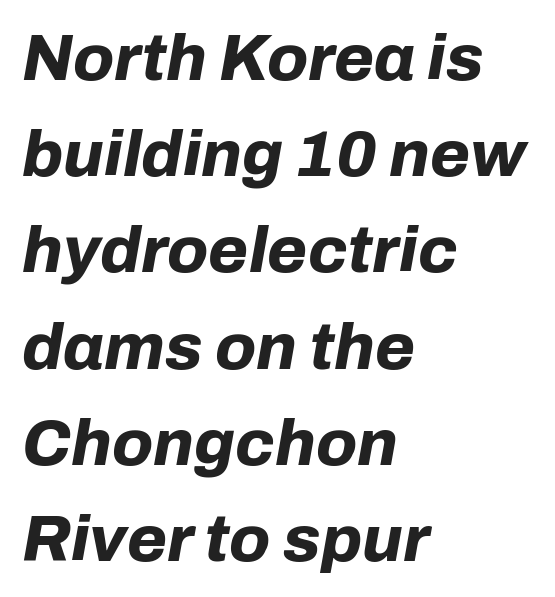
{"italic": "yes", "lean": "right", "slant_degrees": 10, "bold": "yes", "weight": "bold", "width": "normal", "stroke_contrast": "low", "x_height": "medium", "monospaced": "no", "underline": "no", "align": "left", "line_spacing": "normal", "line_spacing_ratio": 1.48, "letter_spacing": "normal", "letter_spacing_em": 0.0, "glyph_px": 65}
